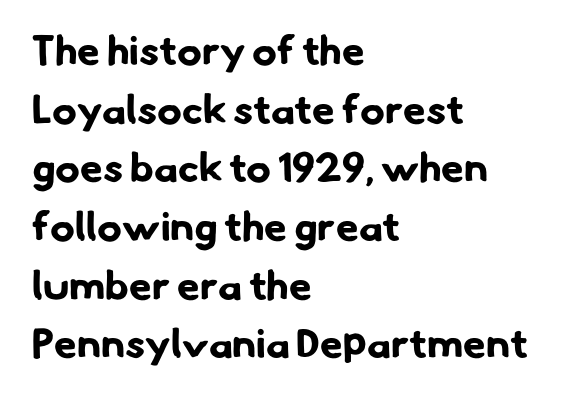
{"serif": "no", "bold": "yes", "weight": "bold", "width": "normal", "stroke_contrast": "low", "x_height": "small", "monospaced": "no", "underline": "no", "align": "left", "line_spacing": "normal", "line_spacing_ratio": 1.43, "letter_spacing": "normal", "letter_spacing_em": 0.0, "glyph_px": 41}
